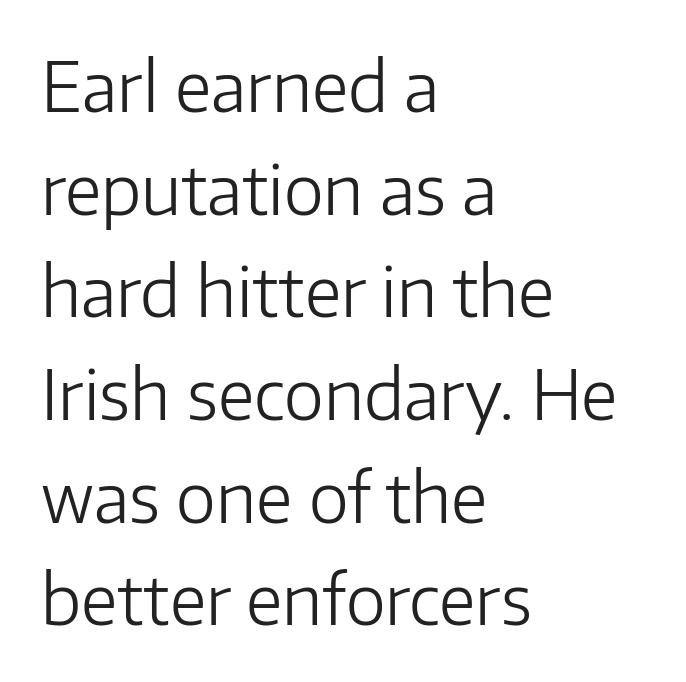
Q: Is the text bold? A: No.
Q: Is the text italic (slanted)? A: No, it is upright.
Q: Is the typeface a serif or a sans-serif typeface? A: Sans-serif.
Q: Is the text underlined? A: No.
Q: How is the paragraph aligned? A: Left-aligned.
Q: Is the spacing between letters normal or unusually wide? A: Normal.
Q: Is the spacing between lines tight, normal or loose? A: Normal.
Q: Width (condensed, normal, or wide)? A: Normal.
Q: Stroke contrast? A: Low.
Q: x-height? A: Medium.
Q: Monospaced? A: No.
